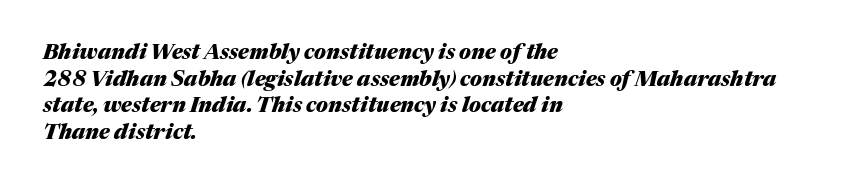
The image shows 21 px bold type, italic (leaning right); set left-aligned, normal line spacing (1.27x), normal letter spacing, not underlined.
